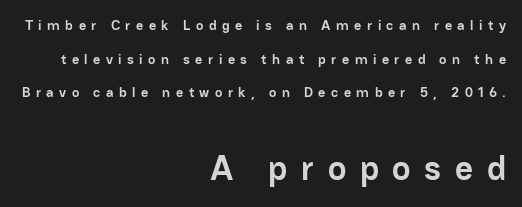
One glance says open: line gaps are wider than usual. This sample has the flowing, uneven cadence of proportional lettering. A flush-right, rag-left setting is used for this passage. Stroke terminals: plain, sans-serif. The letters in the lower block stand taller than those in the block above. A bare baseline throughout the passage.
